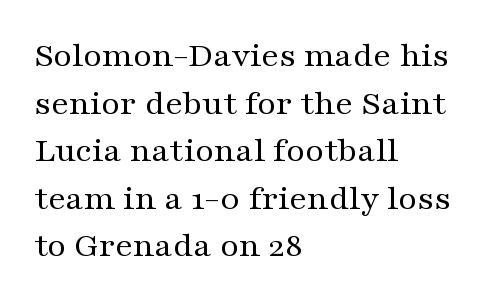
Q: Is the text bold? A: No.
Q: Is the text italic (slanted)? A: No, it is upright.
Q: Is the typeface a serif or a sans-serif typeface? A: Serif.
Q: Is the text underlined? A: No.
Q: How is the paragraph aligned? A: Left-aligned.
Q: Is the spacing between letters normal or unusually wide? A: Normal.
Q: Is the spacing between lines tight, normal or loose? A: Normal.
Q: Width (condensed, normal, or wide)? A: Wide.
Q: Stroke contrast? A: Medium.
Q: x-height? A: Medium.
Q: Monospaced? A: No.
